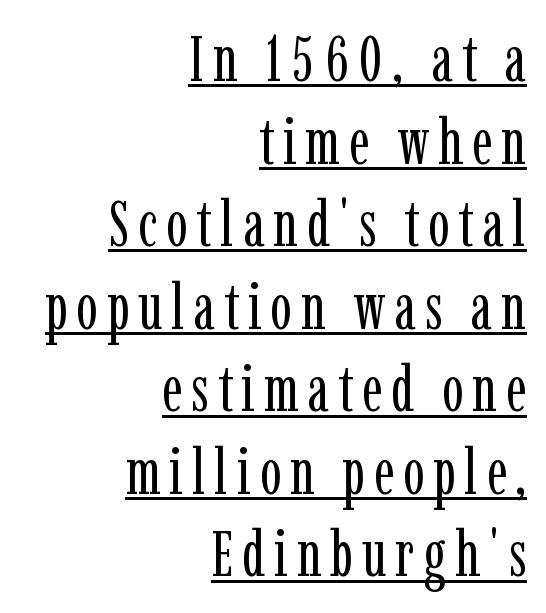
Q: Is the text bold? A: No.
Q: Is the text italic (slanted)? A: No, it is upright.
Q: Is the typeface a serif or a sans-serif typeface? A: Serif.
Q: Is the text underlined? A: Yes.
Q: How is the paragraph aligned? A: Right-aligned.
Q: Is the spacing between lines tight, normal or loose? A: Normal.
Q: Width (condensed, normal, or wide)? A: Condensed.
Q: Stroke contrast? A: Low.
Q: x-height? A: Medium.
Q: Monospaced? A: No.
